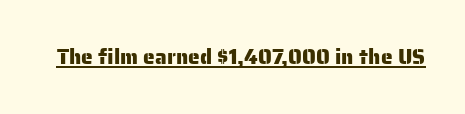
The image shows 21 px text type, upright; set normal letter spacing, underlined.
